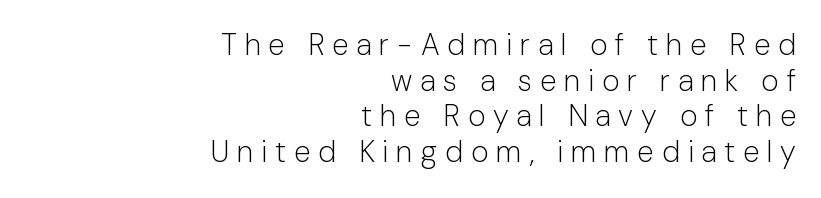
The image shows 30 px light sans-serif type, upright; set right-aligned, line spacing 1.19x, unusually wide letter spacing (+0.26 em), not underlined; low stroke contrast and a medium x-height.
